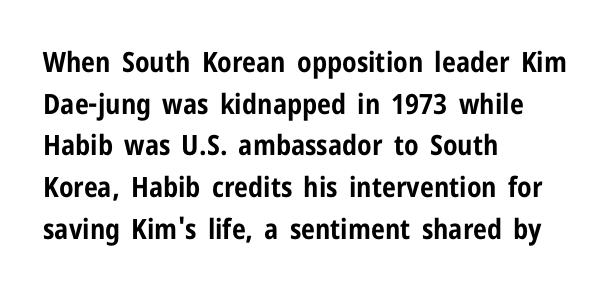
{"serif": "no", "italic": "no", "bold": "yes", "weight": "bold", "width": "condensed", "stroke_contrast": "low", "x_height": "medium", "monospaced": "no", "underline": "no", "align": "left", "line_spacing": "normal", "line_spacing_ratio": 1.49, "letter_spacing": "normal", "letter_spacing_em": 0.0, "glyph_px": 28}
